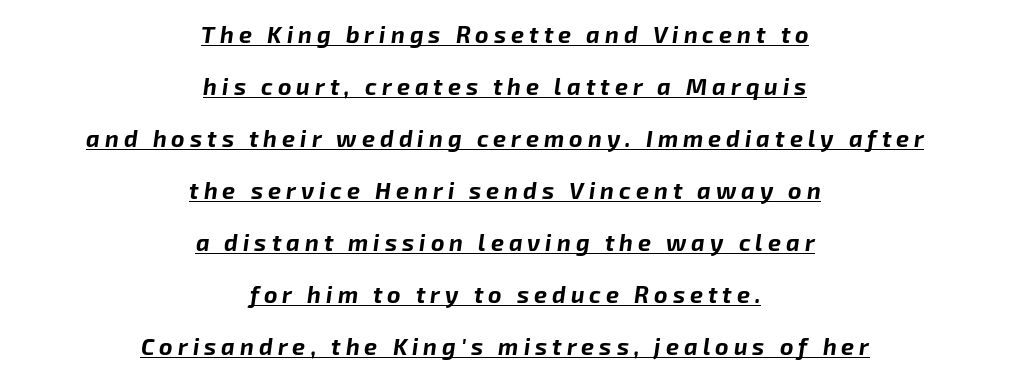
The image shows 23 px bold type, italic (leaning right); set centered, loose line spacing (2.26x), unusually wide letter spacing (+0.22 em), underlined.
